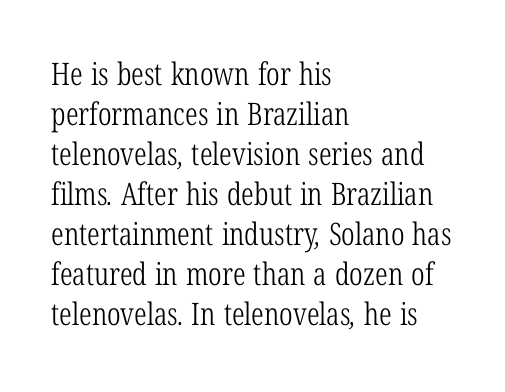
Q: Is the text bold? A: No.
Q: Is the typeface a serif or a sans-serif typeface? A: Serif.
Q: Is the text underlined? A: No.
Q: How is the paragraph aligned? A: Left-aligned.
Q: Is the spacing between letters normal or unusually wide? A: Normal.
Q: Is the spacing between lines tight, normal or loose? A: Normal.
Q: Width (condensed, normal, or wide)? A: Condensed.
Q: Stroke contrast? A: Low.
Q: x-height? A: Medium.
Q: Monospaced? A: No.
